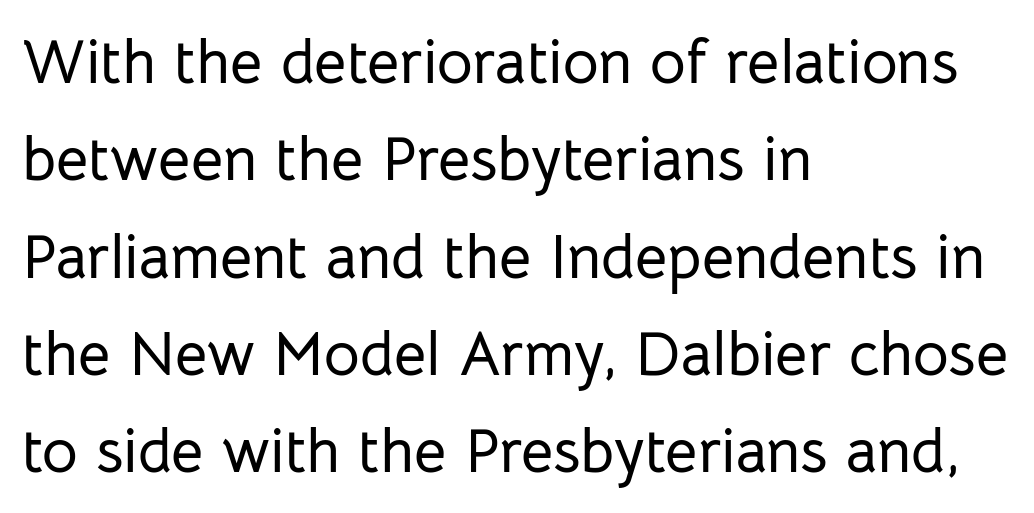
The string is rendered with underlining switched off. The rag falls on the right side of this text block. Posture: upright roman. A typesetter would label this face a sans. The designer left line spacing at the default. Spacing verdict: proportional, widths tailored to each character.
